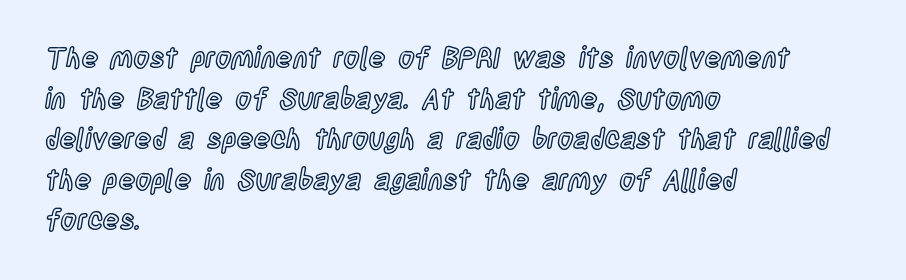
The designer left line spacing at the default. What stands out about the letter spacing? Nothing — it is the standard amount. Lines of text with bare space underneath. Short and long lines alike share a common starting point at left. A typesetter would call this proportional, since set widths differ per character.
